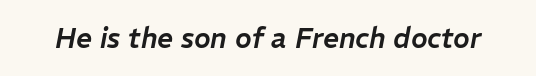
The image shows 28 px text type, italic (leaning right); set normal letter spacing, not underlined; low stroke contrast and a medium x-height.
